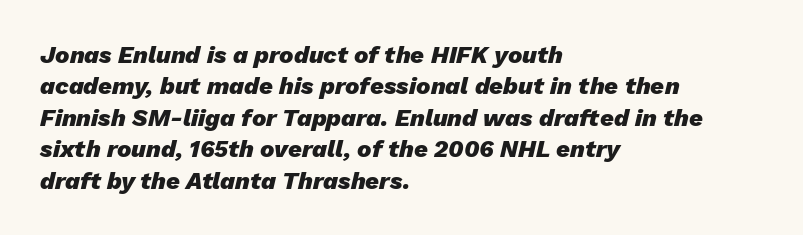
The image shows 24 px bold type, italic (leaning right); set left-aligned, normal line spacing (1.31x), normal letter spacing, not underlined.
